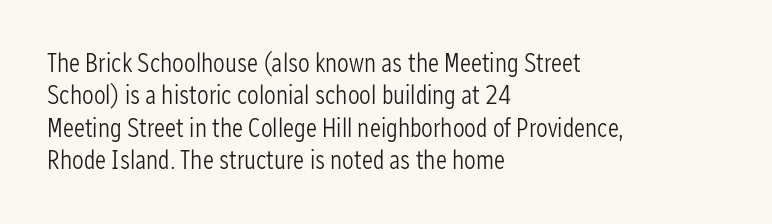
Line spacing here is normal. Nobody touched the tracking dial on this one. Quick note: underline off. Designer's note — italics off, roman on. The lines are quadded left.
